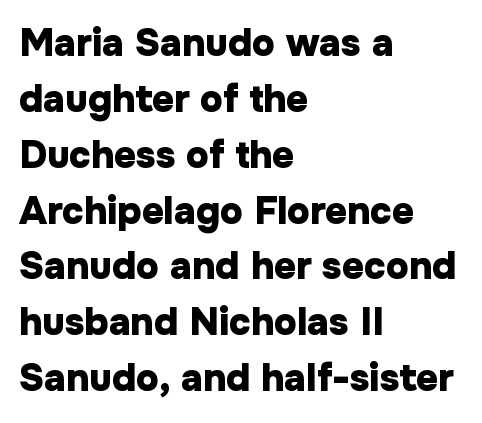
Rule under the text: the space is simply empty. Is the type bold? Yes — the strokes are clearly thick and heavy. The setting favours the left margin, as ordinary paragraphs usually do. This sample has the flowing, uneven cadence of proportional lettering. The rows are spaced the way most documents space them.
